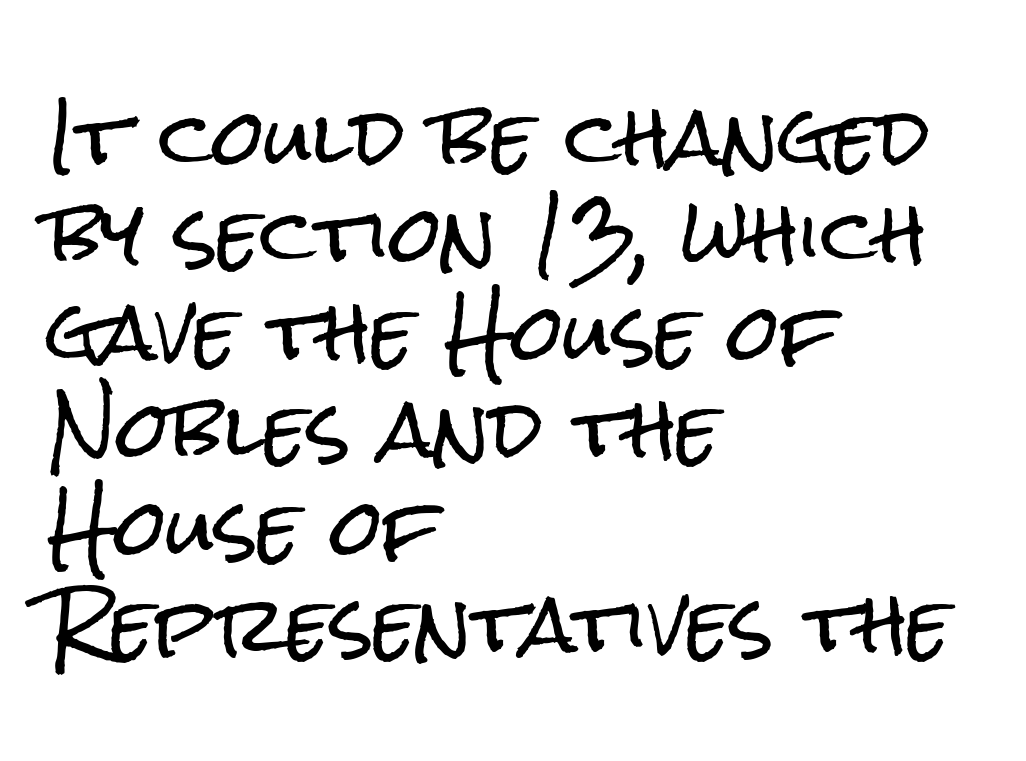
{"serif": "no", "italic": "no", "width": "condensed", "stroke_contrast": "low", "x_height": "medium", "monospaced": "no", "underline": "no", "align": "left", "line_spacing": "normal", "line_spacing_ratio": 1.3, "letter_spacing": "normal", "letter_spacing_em": 0.0, "glyph_px": 75}
